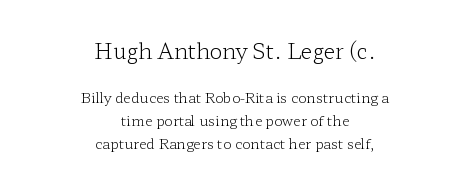
A quiet, ordinary-to-light weight characterises the typeface. The letterforms sit shoulder to shoulder at normal distance. Notice how the passage keeps no hard edge, just a central spine. The emphasis by scale lands on block number one, above. Honestly, there is no underline to notice here at all.
